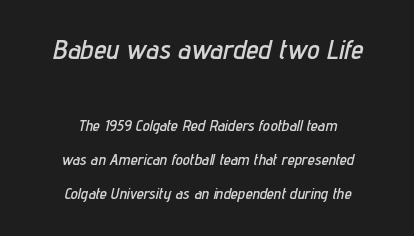
{"italic": "yes", "lean": "right", "slant_degrees": 12, "width": "condensed", "stroke_contrast": "low", "x_height": "medium", "monospaced": "no", "underline": "no", "align": "center", "line_spacing": "loose", "line_spacing_ratio": 2.15, "letter_spacing": "normal", "letter_spacing_em": 0.0, "larger_block": "first", "size_ratio": 1.75, "glyph_px": 28}
